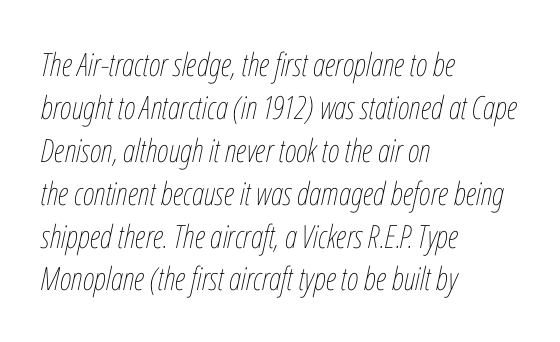
Honestly, there is no underline to notice here at all. The rows are spaced the way most documents space them. When letters slant like this, we call the style italic. Casual observation: everything's shoved over to the left.
